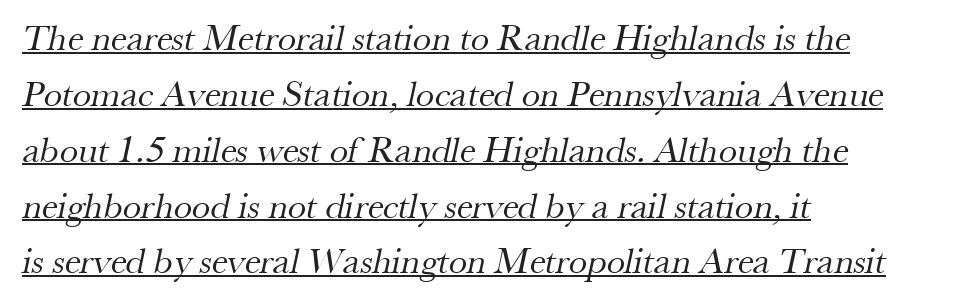
The image shows 37 px regular-weight serif type; set left-aligned, normal line spacing (1.51x), normal letter spacing, underlined; medium stroke contrast and a small x-height.
